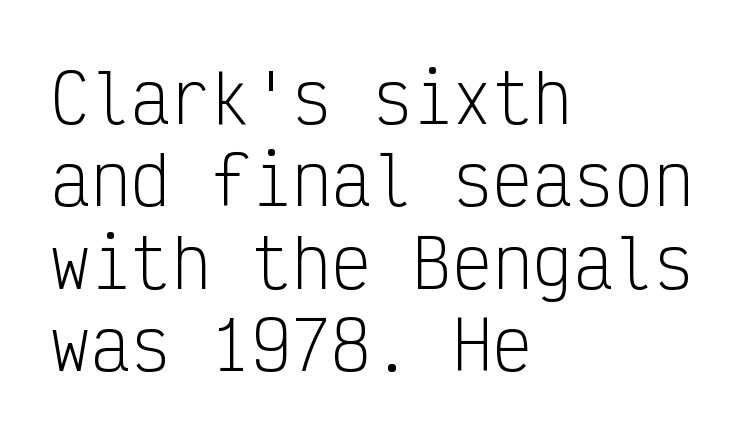
The image shows 67 px light, condensed sans-serif type, upright, monospaced; set left-aligned, line spacing 1.23x, normal letter spacing, not underlined; low stroke contrast and a medium x-height.
